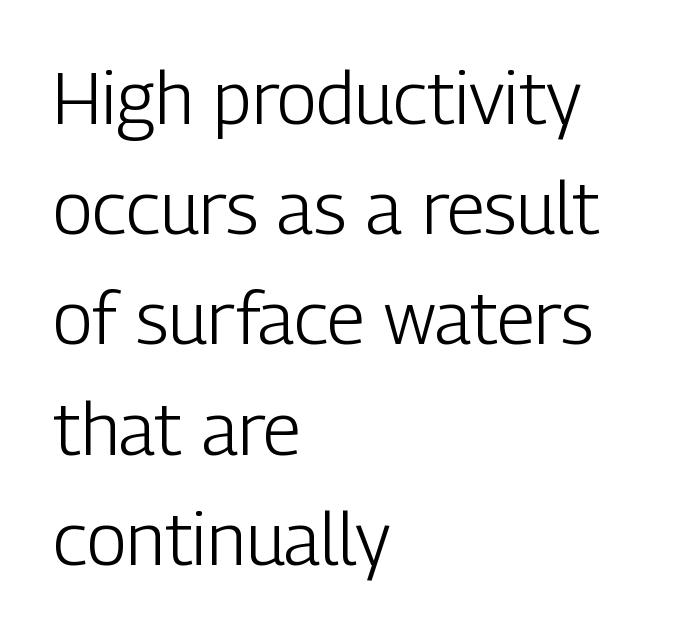
The image shows 73 px light, condensed sans-serif type, upright; set left-aligned, normal line spacing (1.51x), normal letter spacing, not underlined; low stroke contrast and a medium x-height.
